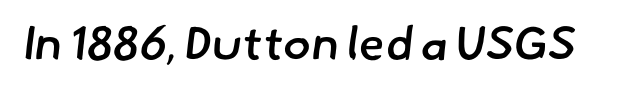
The image shows 47 px semibold sans-serif type; set normal letter spacing, not underlined; low stroke contrast and a small x-height.
